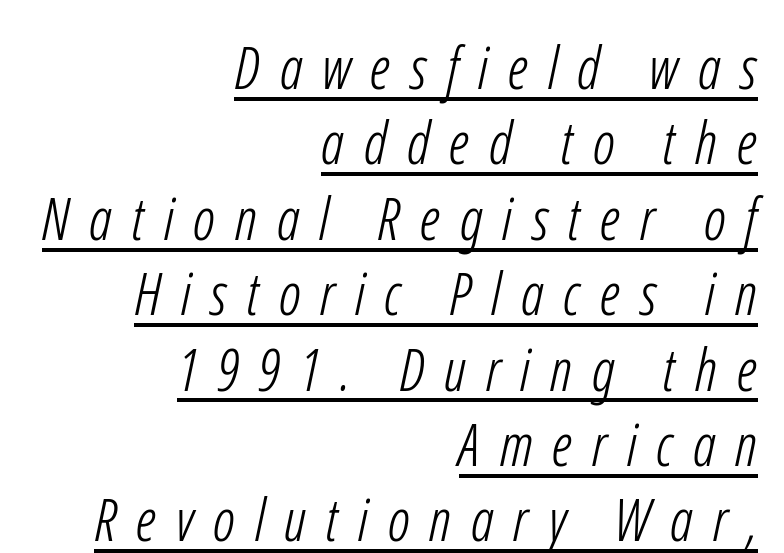
Do the characters align in a grid? No, the font is proportional. Think standard paragraph weight, or any step lighter than that. The paragraph shown leans on its right margin. Check where the strokes stop: nothing finishes them off — pure sans. Descenders here cross a horizontal rule under the line. There is plenty of visible air inserted between adjacent glyphs.
